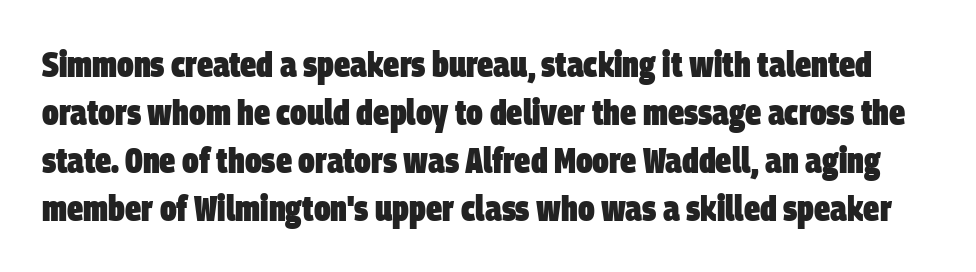
{"serif": "no", "bold": "yes", "weight": "heavy", "width": "condensed", "stroke_contrast": "low", "x_height": "large", "monospaced": "no", "underline": "no", "line_spacing": "normal", "line_spacing_ratio": 1.33, "letter_spacing": "normal", "letter_spacing_em": 0.0, "glyph_px": 36}
